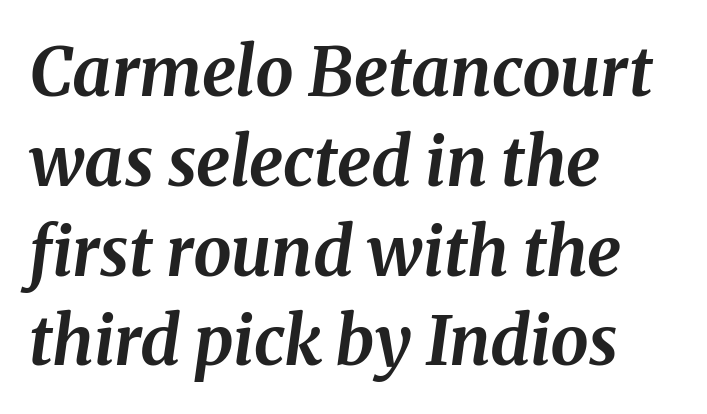
You'd pick this weight for a headline — it's a proper bold. These lines are rendered in a variable-pitch font. Descenders hang freely into open space. There is no visible air inserted between adjacent glyphs. The vertical gap from one line to the next is medium. There's an unmistakable incline to the writing here.
